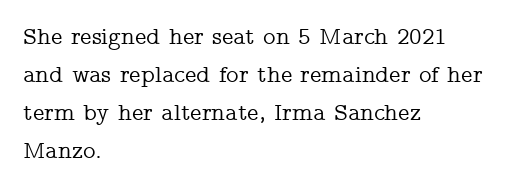
Q: Is the text italic (slanted)? A: No, it is upright.
Q: Is the text underlined? A: No.
Q: How is the paragraph aligned? A: Left-aligned.
Q: Is the spacing between letters normal or unusually wide? A: Normal.
Q: Is the spacing between lines tight, normal or loose? A: Normal.
